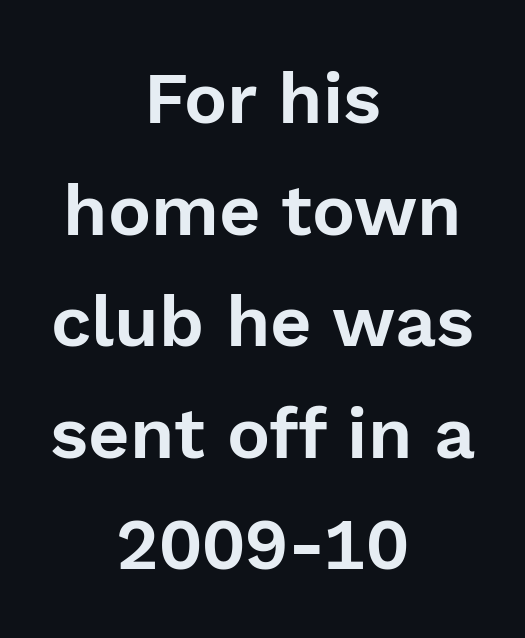
The image shows 72 px sans-serif type, upright; set centered, normal line spacing (1.55x), normal letter spacing, not underlined; a medium x-height.
